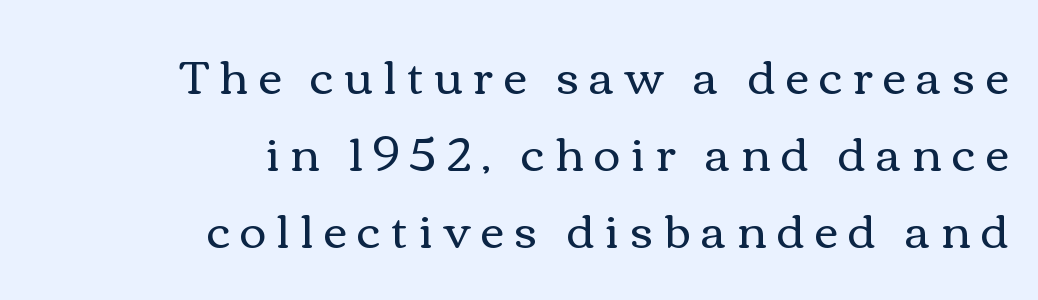
{"italic": "no", "bold": "no", "weight": "regular", "width": "wide", "stroke_contrast": "medium", "x_height": "medium", "monospaced": "no", "underline": "no", "align": "right", "line_spacing": "normal", "line_spacing_ratio": 1.67, "letter_spacing": "wide", "letter_spacing_em": 0.23, "glyph_px": 46}
